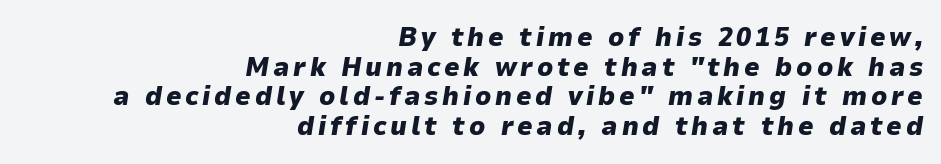
{"italic": "yes", "lean": "right", "slant_degrees": 9, "bold": "yes", "underline": "no", "align": "right", "line_spacing": "tight", "line_spacing_ratio": 1.1, "glyph_px": 27}
